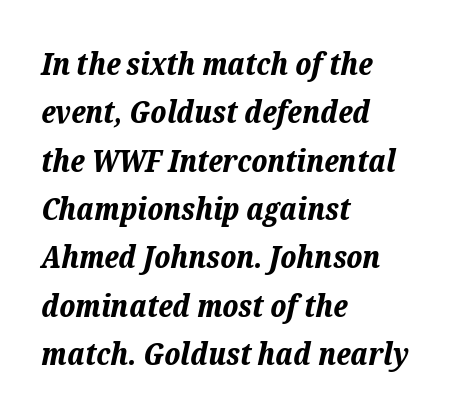
Q: Is the text bold? A: Yes.
Q: Is the text italic (slanted)? A: Yes, it leans right by about 12 degrees.
Q: Is the text underlined? A: No.
Q: How is the paragraph aligned? A: Left-aligned.
Q: Is the spacing between letters normal or unusually wide? A: Normal.
Q: Is the spacing between lines tight, normal or loose? A: Normal.
Q: Width (condensed, normal, or wide)? A: Normal.
Q: Stroke contrast? A: Low.
Q: x-height? A: Medium.
Q: Monospaced? A: No.
